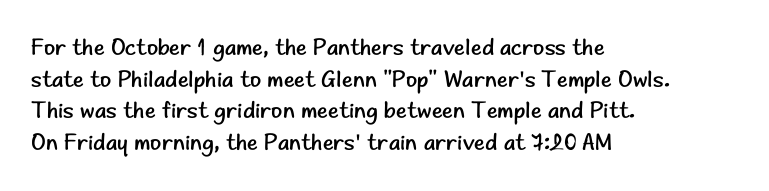
Q: Is the text bold? A: No.
Q: Is the text italic (slanted)? A: No, it is upright.
Q: Is the text underlined? A: No.
Q: How is the paragraph aligned? A: Left-aligned.
Q: Is the spacing between letters normal or unusually wide? A: Normal.
Q: Is the spacing between lines tight, normal or loose? A: Normal.
